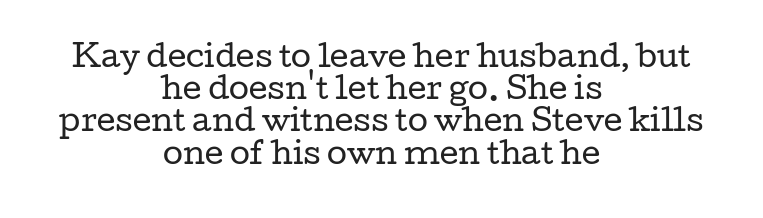
The image shows 29 px regular-weight, wide serif type, upright; set centered, tight line spacing (1.11x), normal letter spacing, not underlined; low stroke contrast and a medium x-height.
